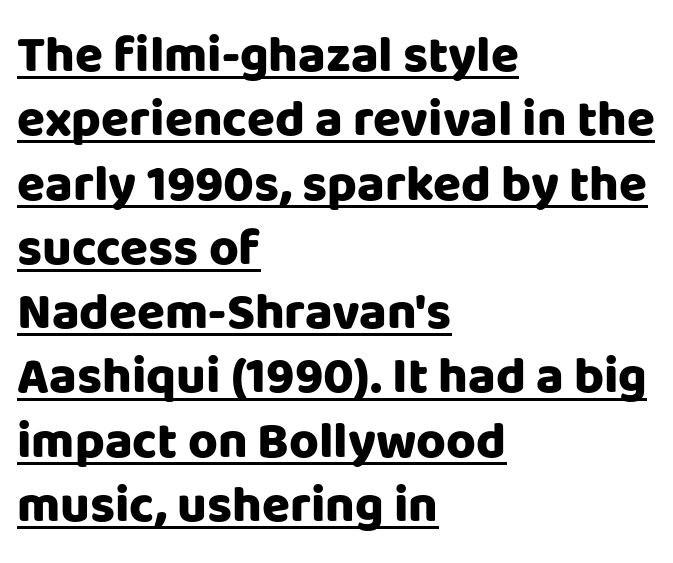
No feet cap the strokes, marking this as sans-serif type. The typesetter has applied underlining to the passage shown. As a designer I'd log this as weight 700, bold. Visually the block forms a straight wall on the left and a jagged coastline on the right. In terms of letterspacing, this is plain default setting.
